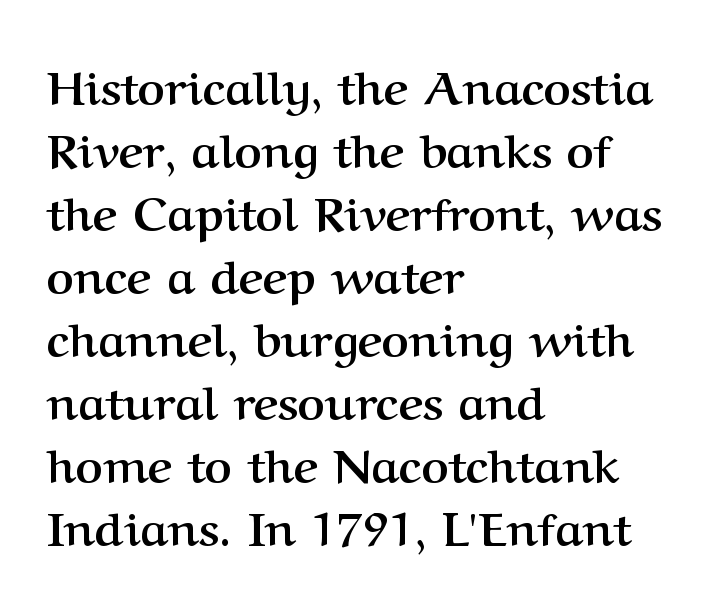
The image shows 47 px semibold serif type, upright; set left-aligned, normal line spacing (1.34x), normal letter spacing, not underlined; medium stroke contrast and a medium x-height.
